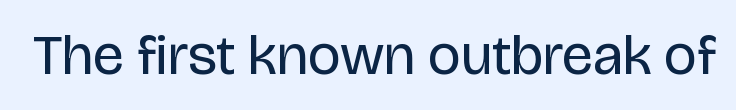
Compared with typical body copy, the letter spacing here is the same. Examine the stroke ends and you'll find no serifs. The face looks like a standard text weight, possibly lighter. Glance below the letters and you will spot only blank space.
